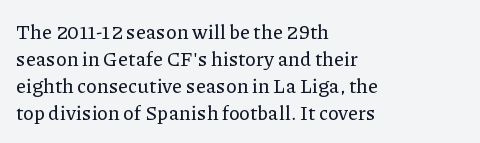
Q: Is the text italic (slanted)? A: No, it is upright.
Q: Is the text underlined? A: No.
Q: How is the paragraph aligned? A: Left-aligned.
Q: Is the spacing between letters normal or unusually wide? A: Normal.
Q: Is the spacing between lines tight, normal or loose? A: Normal.
